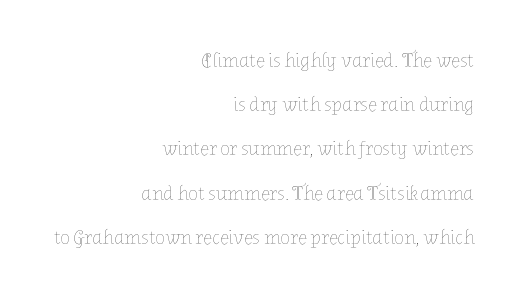
The area under the type is left untouched. You could fit nearly another row in the gap between these rows. This is roman type, the default non-slanted kind. Unbolded letterforms with no extra heft.
